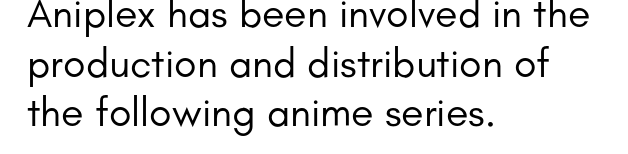
Leftover space on each line is placed entirely after the last word. Is this a fixed-width face? No — the glyphs have proportional, varying widths. The specimen omits any rule beneath the text block's lines. Words appear dense and cohesive because spacing is normal. Each letter's strokes conclude bluntly, with no projecting serifs. This is not heavy type; no bold has been used.
